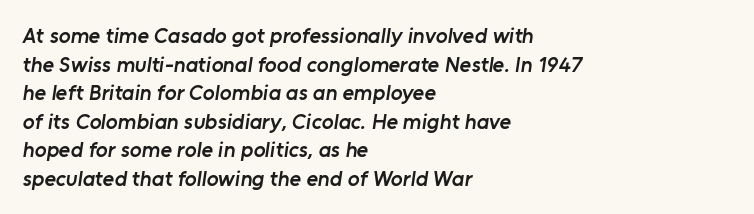
Does the copy run flush right? No — it runs flush left. These lines sit exactly where default settings would place them. The space directly below the letters is spotless. The gaps between neighbouring characters are ordinary and unremarkable.
